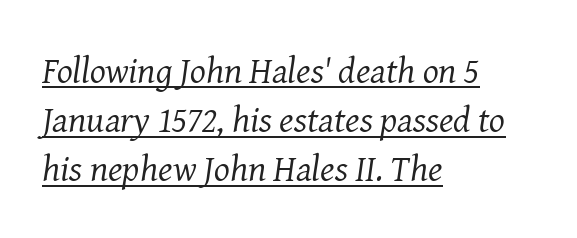
Q: Is the text bold? A: No.
Q: Is the text italic (slanted)? A: Yes, it leans right by about 8 degrees.
Q: Is the typeface a serif or a sans-serif typeface? A: Serif.
Q: Is the text underlined? A: Yes.
Q: How is the paragraph aligned? A: Left-aligned.
Q: Is the spacing between letters normal or unusually wide? A: Normal.
Q: Is the spacing between lines tight, normal or loose? A: Normal.
Q: Width (condensed, normal, or wide)? A: Normal.
Q: Stroke contrast? A: Medium.
Q: x-height? A: Medium.
Q: Monospaced? A: No.
